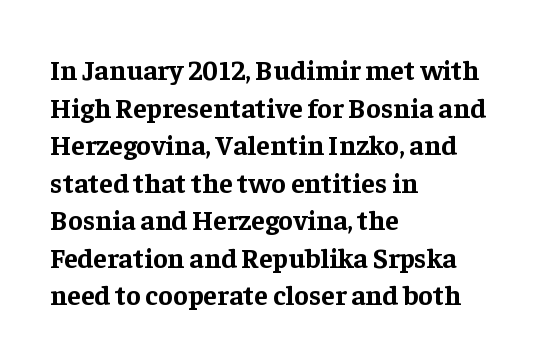
Q: Is the text bold? A: Yes.
Q: Is the text italic (slanted)? A: No, it is upright.
Q: Is the typeface a serif or a sans-serif typeface? A: Serif.
Q: Is the text underlined? A: No.
Q: How is the paragraph aligned? A: Left-aligned.
Q: Is the spacing between letters normal or unusually wide? A: Normal.
Q: Is the spacing between lines tight, normal or loose? A: Normal.
Q: Width (condensed, normal, or wide)? A: Normal.
Q: Stroke contrast? A: Low.
Q: x-height? A: Medium.
Q: Monospaced? A: No.
